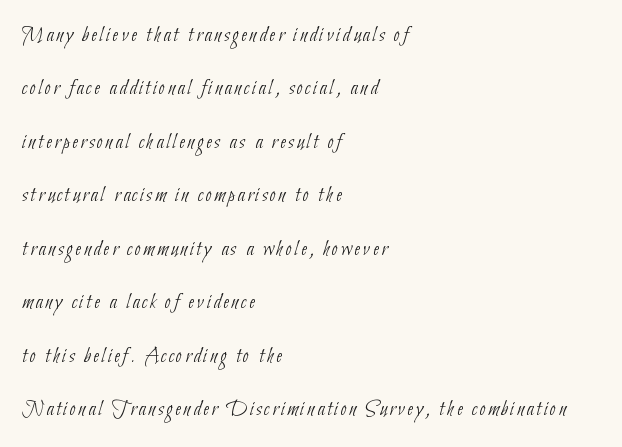
The zone under the glyphs is completely vacant. Does the copy run flush right? No — it runs flush left. Baseline-to-baseline distance is far greater than the letter height. Weight: in the light-to-regular range.
